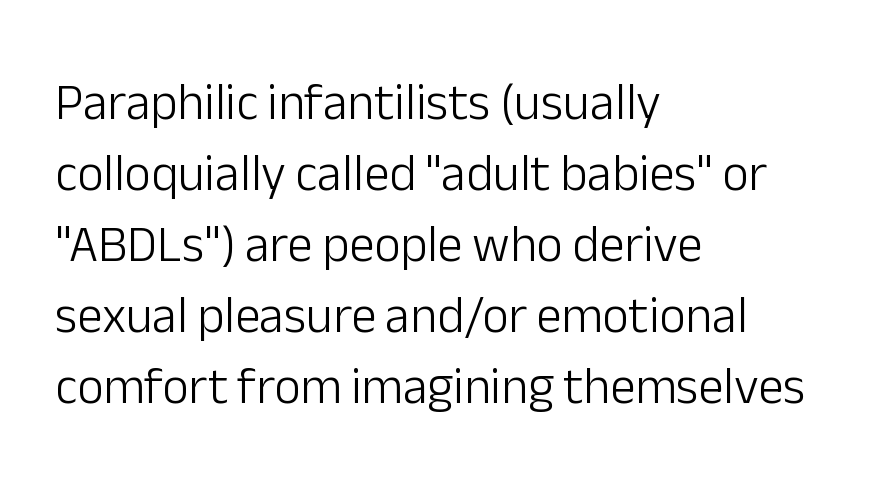
Weight: not bold — regular or lighter. This sample has the flowing, uneven cadence of proportional lettering. These lines sit exactly where default settings would place them. These lines are composed in type without serifs. There is no visible air inserted between adjacent glyphs.
